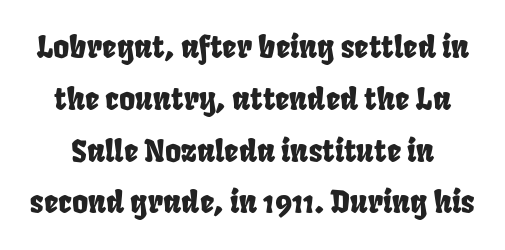
Q: Is the typeface a serif or a sans-serif typeface? A: Sans-serif.
Q: Is the text underlined? A: No.
Q: Is the spacing between letters normal or unusually wide? A: Normal.
Q: Is the spacing between lines tight, normal or loose? A: Normal.
Q: Width (condensed, normal, or wide)? A: Condensed.
Q: Stroke contrast? A: Low.
Q: x-height? A: Large.
Q: Monospaced? A: No.
